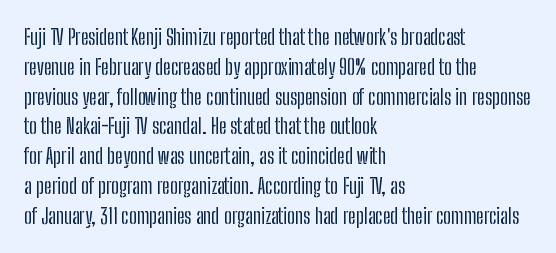
Which margin do the lines hug? The left one — the right edge is uneven. The letters stand upright; this is a roman face. Any mark beneath the type? The region is blank. The space between consecutive lines is moderate. No extra tracking has been applied to these lines.
